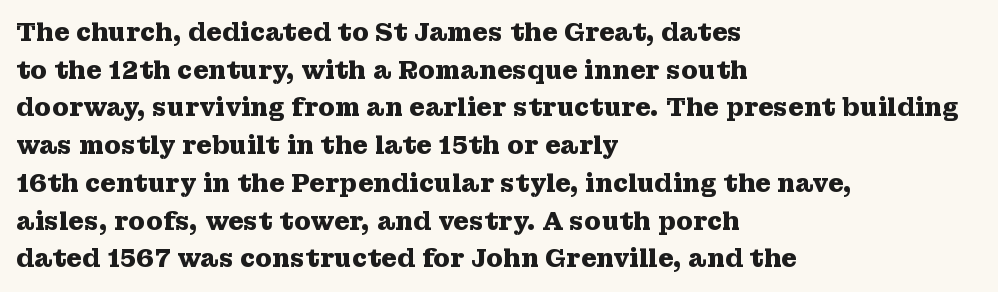
{"italic": "no", "bold": "yes", "underline": "no", "align": "left", "line_spacing": "normal", "line_spacing_ratio": 1.51, "letter_spacing": "normal", "letter_spacing_em": 0.0, "glyph_px": 25}
